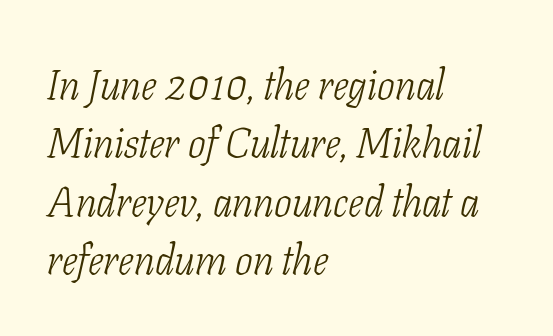
Observe the lean: these are italic letterforms. The letterforms sit at book weight or below. Regular leading. Does extra space separate the letters? No, they use regular spacing. The face used here is seriffed, in the tradition of book romans.
